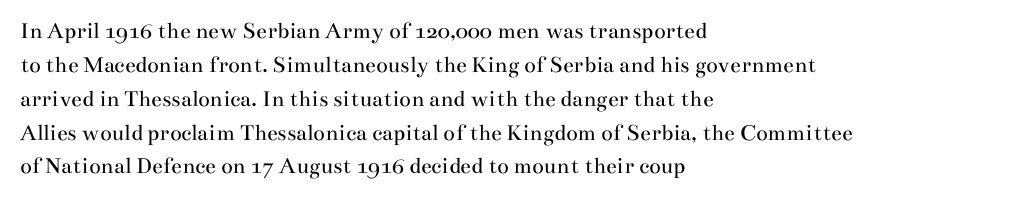
The image shows 24 px text type, upright; set left-aligned, normal line spacing (1.41x), normal letter spacing, not underlined.
